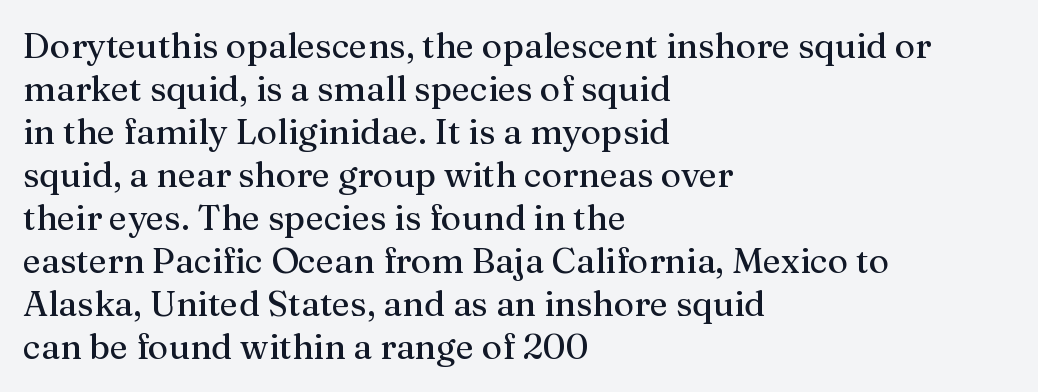
Q: Is the text italic (slanted)? A: No, it is upright.
Q: Is the typeface a serif or a sans-serif typeface? A: Serif.
Q: Is the text underlined? A: No.
Q: How is the paragraph aligned? A: Left-aligned.
Q: Is the spacing between letters normal or unusually wide? A: Normal.
Q: Width (condensed, normal, or wide)? A: Normal.
Q: Stroke contrast? A: Medium.
Q: x-height? A: Medium.
Q: Monospaced? A: No.
